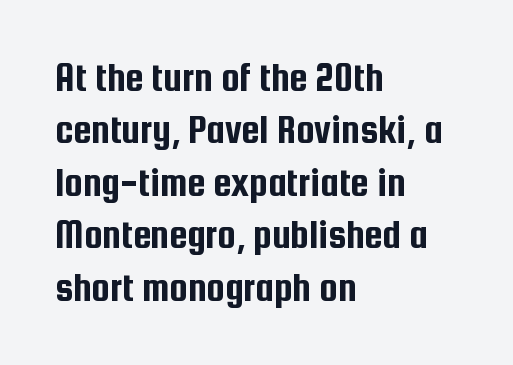
{"serif": "no", "italic": "no", "width": "condensed", "stroke_contrast": "low", "x_height": "medium", "monospaced": "no", "underline": "no", "align": "left", "line_spacing": "normal", "line_spacing_ratio": 1.28, "letter_spacing": "normal", "letter_spacing_em": 0.0, "glyph_px": 41}
